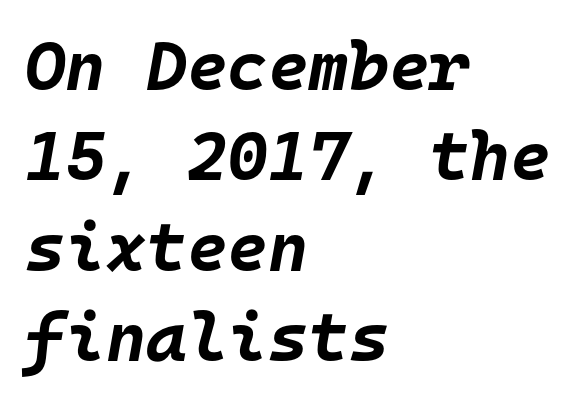
{"italic": "yes", "lean": "right", "slant_degrees": 10, "bold": "yes", "weight": "bold", "width": "normal", "stroke_contrast": "low", "x_height": "large", "monospaced": "yes", "underline": "no", "align": "left", "line_spacing": "normal", "line_spacing_ratio": 1.31, "letter_spacing": "normal", "letter_spacing_em": 0.0, "glyph_px": 69}
